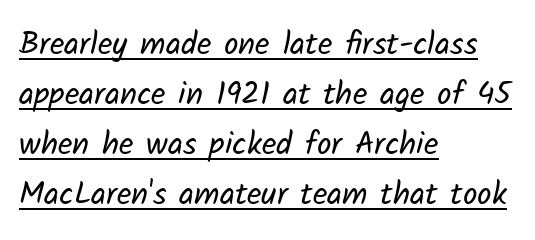
The image shows 32 px regular-weight sans-serif type; set left-aligned, normal line spacing (1.56x), normal letter spacing, underlined; low stroke contrast and a medium x-height.
